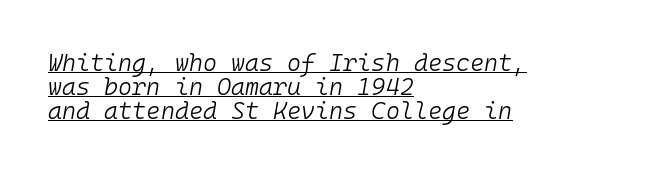
{"italic": "yes", "lean": "right", "slant_degrees": 10, "bold": "no", "underline": "yes", "align": "left", "line_spacing": "tight", "line_spacing_ratio": 1.0, "letter_spacing": "normal", "letter_spacing_em": 0.0, "glyph_px": 24}
